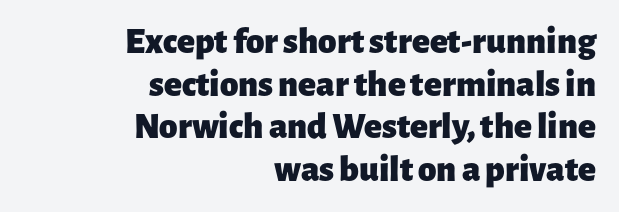
Q: Is the text bold? A: Yes.
Q: Is the text italic (slanted)? A: No, it is upright.
Q: Is the typeface a serif or a sans-serif typeface? A: Sans-serif.
Q: Is the text underlined? A: No.
Q: How is the paragraph aligned? A: Right-aligned.
Q: Is the spacing between letters normal or unusually wide? A: Normal.
Q: Is the spacing between lines tight, normal or loose? A: Tight.
Q: Width (condensed, normal, or wide)? A: Normal.
Q: Stroke contrast? A: Low.
Q: x-height? A: Medium.
Q: Monospaced? A: No.
